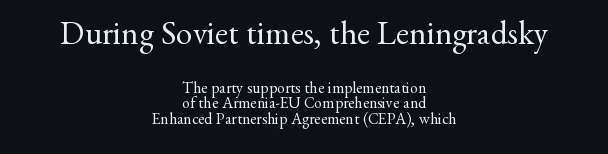
Q: Is the text bold? A: No.
Q: Is the text italic (slanted)? A: No, it is upright.
Q: Is the typeface a serif or a sans-serif typeface? A: Serif.
Q: Is the text underlined? A: No.
Q: How is the paragraph aligned? A: Centered.
Q: Is the spacing between letters normal or unusually wide? A: Normal.
Q: Is the spacing between lines tight, normal or loose? A: Tight.
Q: Which block of text is set in a larger size, the first (top) or the second (bottom)? A: The first (top) one.
Q: Width (condensed, normal, or wide)? A: Normal.
Q: Stroke contrast? A: Medium.
Q: x-height? A: Small.
Q: Monospaced? A: No.
